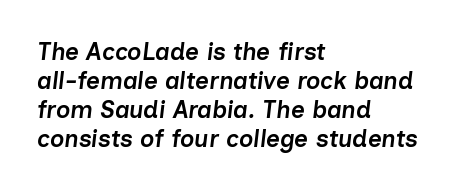
{"italic": "yes", "lean": "right", "slant_degrees": 7, "bold": "semi", "underline": "no", "align": "left", "line_spacing_ratio": 1.21, "letter_spacing": "normal", "letter_spacing_em": 0.0, "glyph_px": 24}
